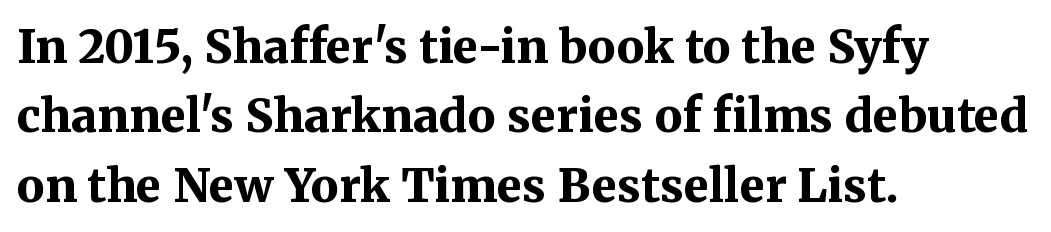
A bare baseline throughout the passage. These lines are set flush left with a ragged right edge. Vertical spacing — default. The face used here has the dense, thick strokes of a bold. These lines were composed using upright roman letters.
